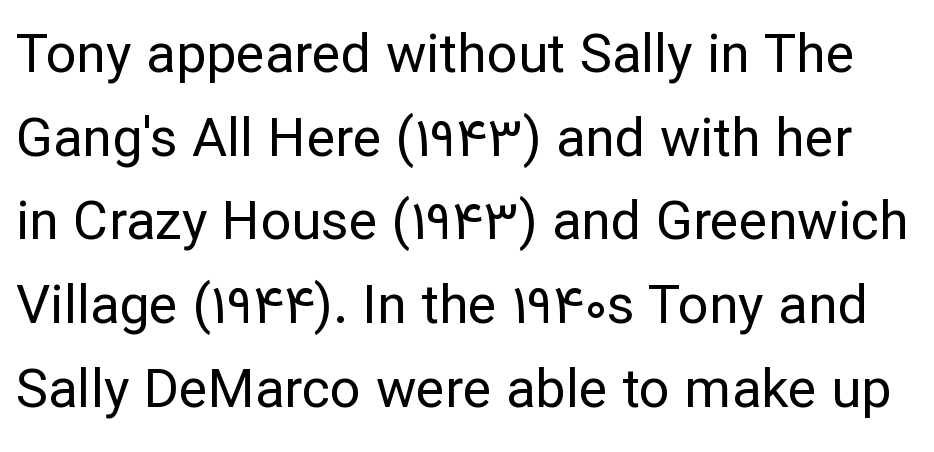
A quiet, ordinary-to-light weight characterises the typeface. If you measured baseline to baseline, you'd find a middling distance. A roman cut, with each character standing at attention. Here the designer chose a conventional face with non-uniform glyph widths. Clear beneath every line of the passage. Check where the strokes stop: nothing finishes them off — pure sans.
